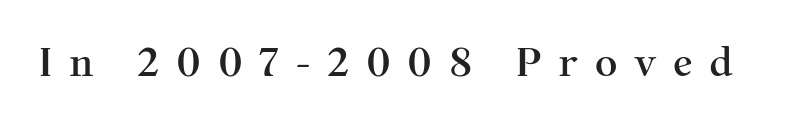
The image shows 39 px serif type, upright; set unusually wide letter spacing (+0.43 em), not underlined; medium stroke contrast and a medium x-height.
